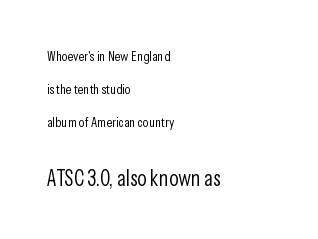
The following chunk of copy outweighs the initial chunk in type size. Weight: in the light-to-regular range. Nope, not italic — everything's standing straight. The face used here is rendered with its standard letterfit. The vertical gap from one line to the next is large. Check the space under the baseline: it is left empty.
